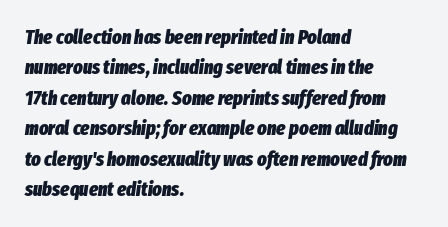
Q: Is the text bold? A: Yes.
Q: Is the text italic (slanted)? A: Yes, it leans right by about 8 degrees.
Q: Is the text underlined? A: No.
Q: How is the paragraph aligned? A: Left-aligned.
Q: Is the spacing between letters normal or unusually wide? A: Normal.
Q: Is the spacing between lines tight, normal or loose? A: Normal.
